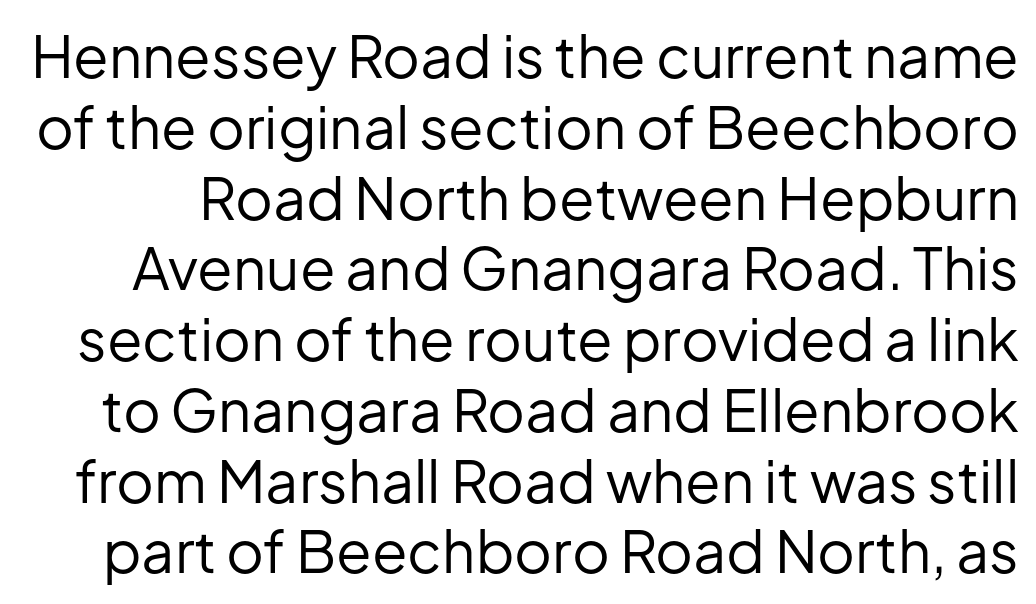
Q: Is the text bold? A: No.
Q: Is the text italic (slanted)? A: No, it is upright.
Q: Is the typeface a serif or a sans-serif typeface? A: Sans-serif.
Q: Is the text underlined? A: No.
Q: Is the spacing between letters normal or unusually wide? A: Normal.
Q: Width (condensed, normal, or wide)? A: Normal.
Q: Stroke contrast? A: Low.
Q: x-height? A: Medium.
Q: Monospaced? A: No.
